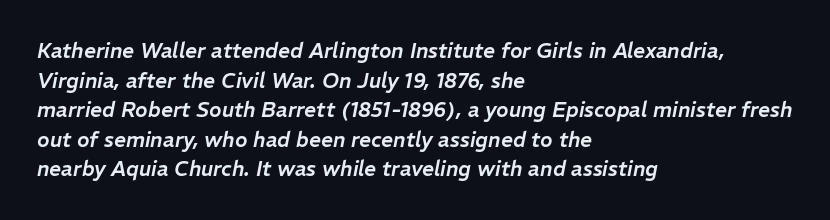
{"italic": "yes", "lean": "right", "slant_degrees": 11, "underline": "no", "align": "left", "line_spacing": "normal", "line_spacing_ratio": 1.41, "letter_spacing": "normal", "letter_spacing_em": 0.0, "glyph_px": 21}
